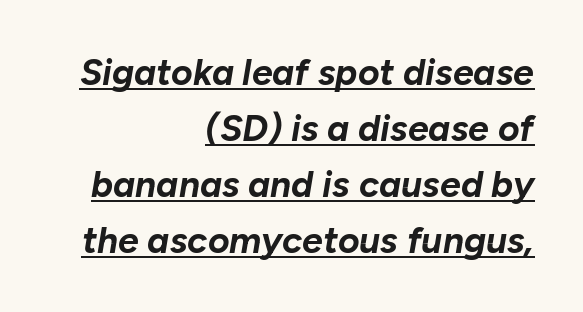
The passage is arranged like a letterhead date or caption credit — flush right. This sample has the flowing, uneven cadence of proportional lettering. The rendering uses a moderate line-height, typical for paragraphs. Emphasis by weight is at full strength: bold. An italicized treatment has been applied to the whole sample.
